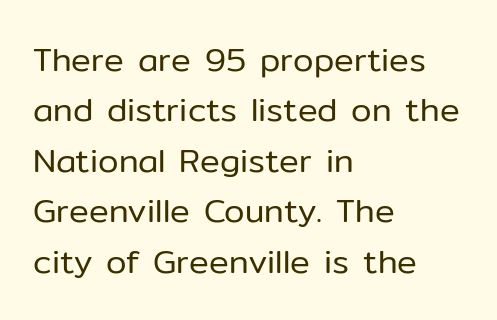
The image shows 33 px regular-weight sans-serif type, upright; set left-aligned, normal line spacing (1.53x), normal letter spacing, not underlined; low stroke contrast and a medium x-height.
